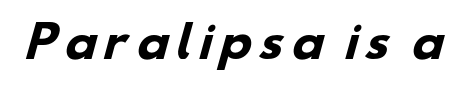
Bare-footed words on every line. On the weight axis this lands at bold, roughly 700. Spacing verdict: proportional, widths tailored to each character. Examine the stroke ends and you'll find no serifs.
